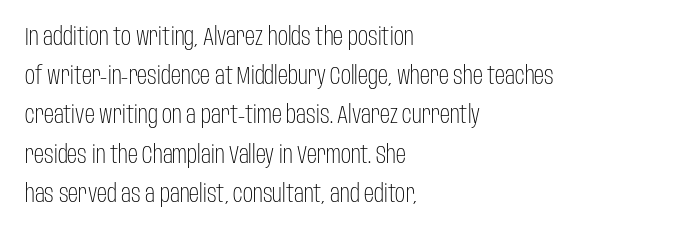
{"italic": "no", "bold": "no", "underline": "no", "align": "left", "line_spacing": "normal", "line_spacing_ratio": 1.57, "letter_spacing": "normal", "letter_spacing_em": 0.0, "glyph_px": 25}
